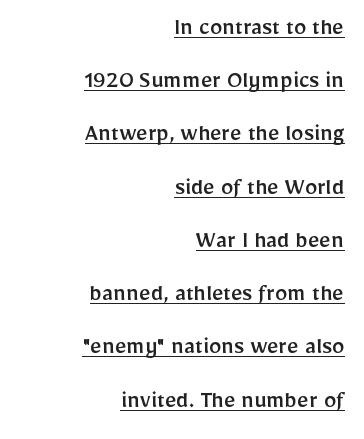
{"italic": "no", "underline": "yes", "align": "right", "line_spacing": "loose", "line_spacing_ratio": 2.13, "letter_spacing": "normal", "letter_spacing_em": 0.0, "glyph_px": 25}
